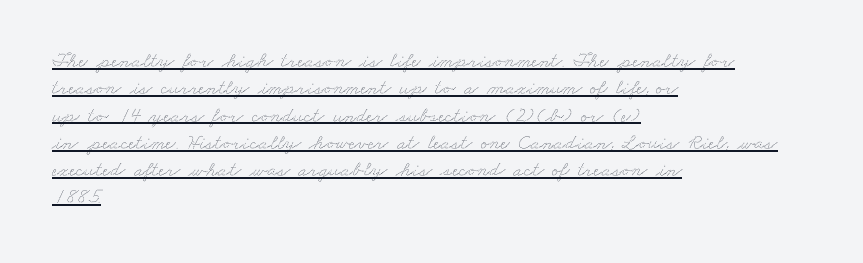
{"underline": "yes", "align": "left", "line_spacing": "normal", "line_spacing_ratio": 1.3, "letter_spacing": "normal", "letter_spacing_em": 0.0, "glyph_px": 21}
